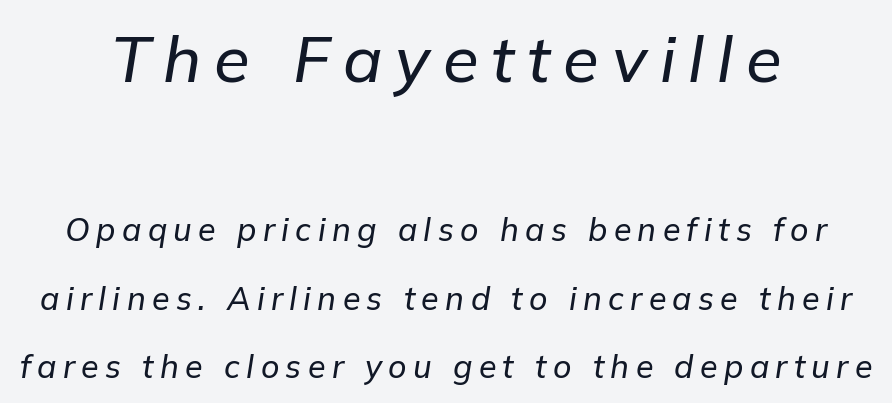
{"italic": "yes", "lean": "right", "slant_degrees": 9, "width": "normal", "stroke_contrast": "low", "x_height": "medium", "monospaced": "no", "underline": "no", "line_spacing": "loose", "line_spacing_ratio": 2.15, "letter_spacing": "wide", "letter_spacing_em": 0.2, "larger_block": "first", "size_ratio": 2.03, "glyph_px": 65}
